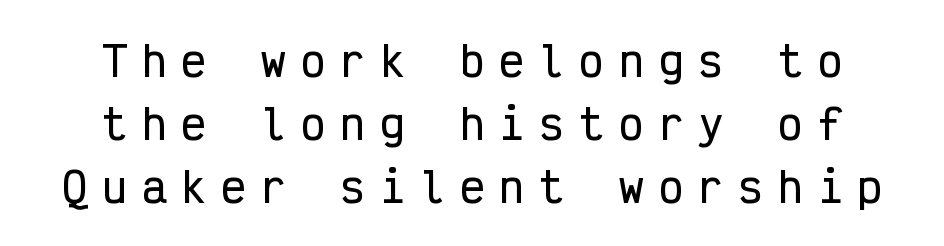
Characters follow at a spacing far wider than the type designer built in. No italicization has been applied; the sample stays upright. Notice how the passage keeps no hard edge, just a central spine. The rendering uses typewriter-style spacing with identical character cells. The passage shown is not underscored anywhere.
